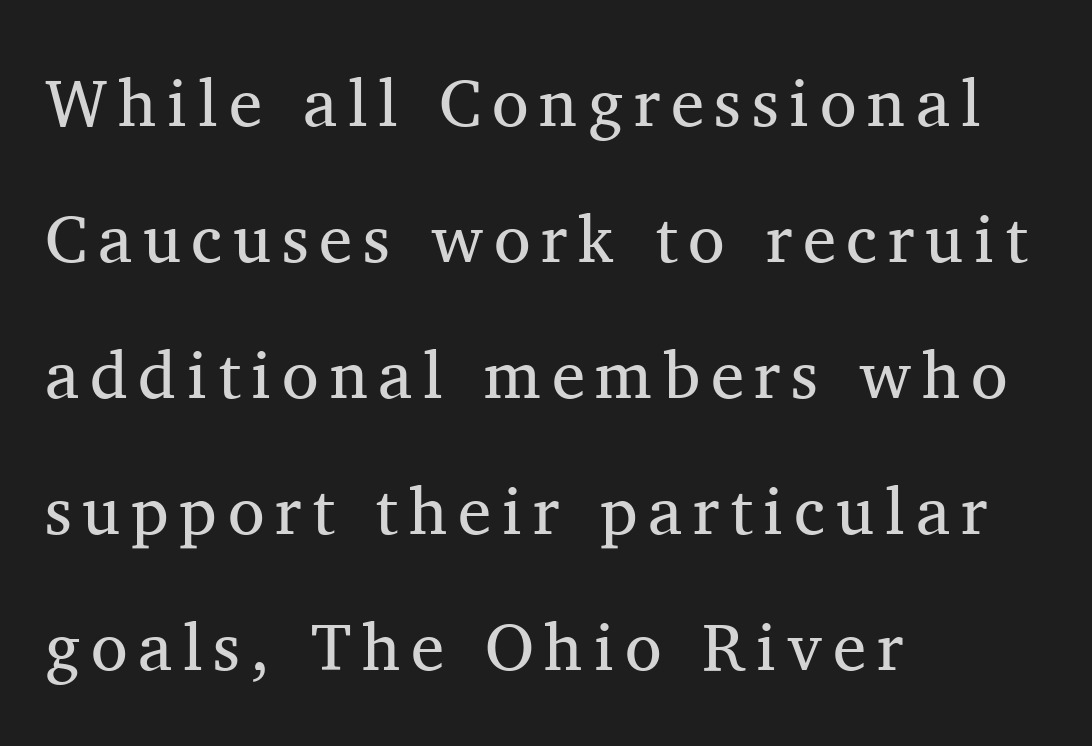
Airy leading. Each letter's strokes conclude with small projecting serifs. A typesetter would call this proportional, since set widths differ per character. Underline: absent. The face looks like a standard text weight, possibly lighter.
